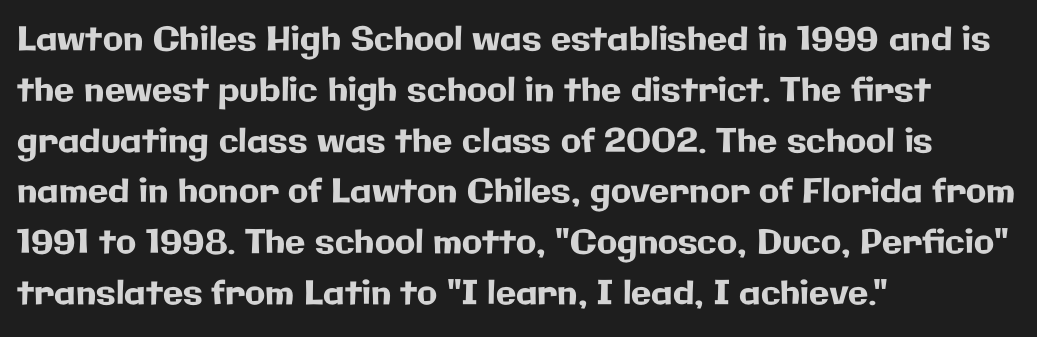
Any mark beneath the type? The region is blank. Leading: standard. The rendering uses natural spacing where letterforms have individual widths. Rendered with straight, roman letterforms. Type style note: lacks serifs.
